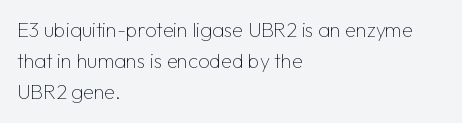
The image shows 20 px text type, upright; set left-aligned, normal line spacing (1.56x), normal letter spacing, not underlined.
